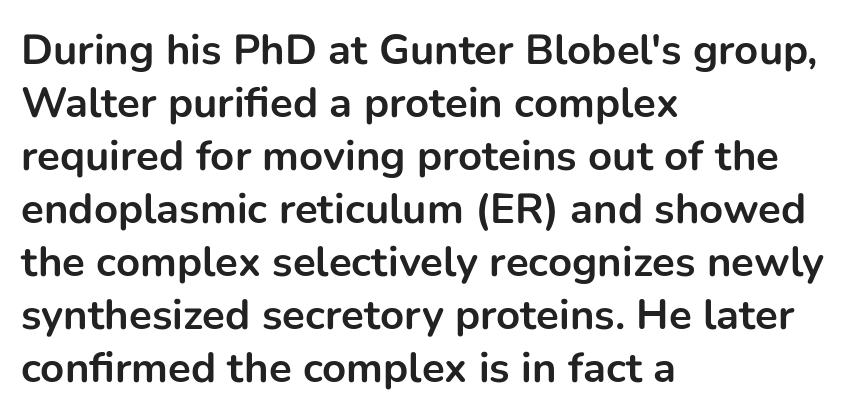
Q: Is the text bold? A: Yes.
Q: Is the text italic (slanted)? A: No, it is upright.
Q: Is the typeface a serif or a sans-serif typeface? A: Sans-serif.
Q: Is the text underlined? A: No.
Q: How is the paragraph aligned? A: Left-aligned.
Q: Is the spacing between letters normal or unusually wide? A: Normal.
Q: Is the spacing between lines tight, normal or loose? A: Normal.
Q: Width (condensed, normal, or wide)? A: Normal.
Q: Stroke contrast? A: Low.
Q: x-height? A: Medium.
Q: Monospaced? A: No.
